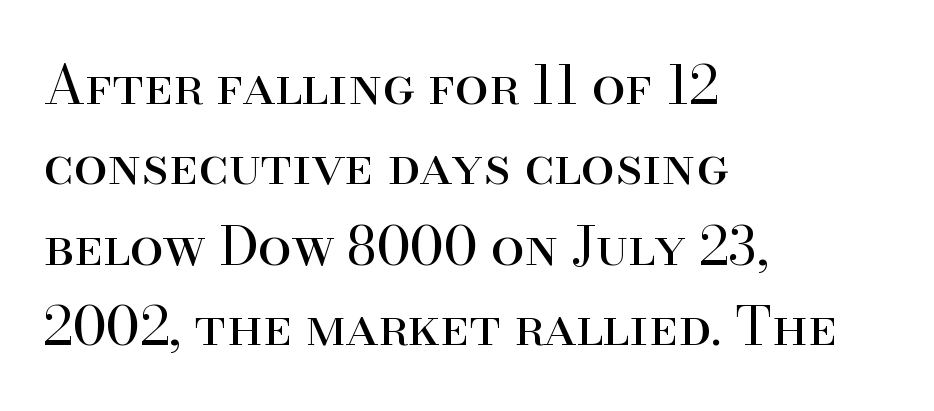
Q: Is the text bold? A: No.
Q: Is the text italic (slanted)? A: No, it is upright.
Q: Is the typeface a serif or a sans-serif typeface? A: Serif.
Q: Is the text underlined? A: No.
Q: How is the paragraph aligned? A: Left-aligned.
Q: Is the spacing between letters normal or unusually wide? A: Normal.
Q: Is the spacing between lines tight, normal or loose? A: Normal.
Q: Width (condensed, normal, or wide)? A: Normal.
Q: Stroke contrast? A: High.
Q: x-height? A: Small.
Q: Monospaced? A: No.
